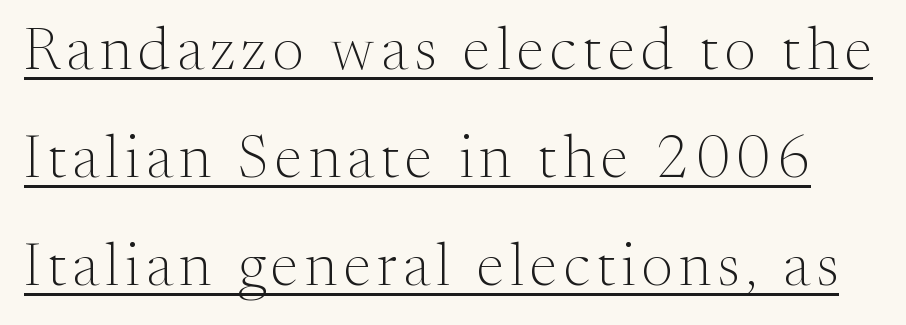
Q: Is the text bold? A: No.
Q: Is the text italic (slanted)? A: No, it is upright.
Q: Is the typeface a serif or a sans-serif typeface? A: Serif.
Q: Is the text underlined? A: Yes.
Q: Width (condensed, normal, or wide)? A: Normal.
Q: Stroke contrast? A: Medium.
Q: x-height? A: Medium.
Q: Monospaced? A: No.
